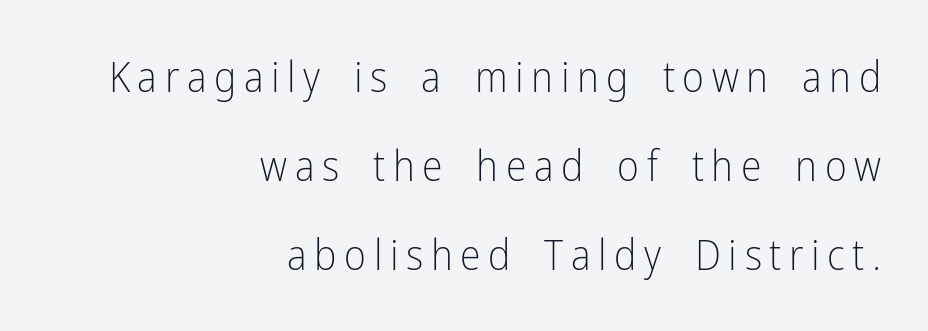
Does the copy run flush right? Yes — the right margin is perfectly even. Character widths vary here, with narrow letters taking less room than wide ones. Only glyphs here, with clear space below each row. The letterforms sit at book weight or below. No italicization has been applied; the sample stays upright. Horizontal bands of white between lines are thick stripes.
